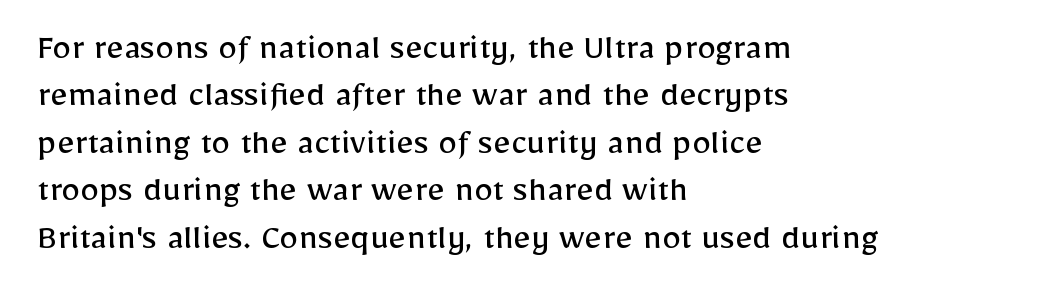
Q: Is the text bold? A: No.
Q: Is the text italic (slanted)? A: No, it is upright.
Q: Is the typeface a serif or a sans-serif typeface? A: Sans-serif.
Q: Is the text underlined? A: No.
Q: How is the paragraph aligned? A: Left-aligned.
Q: Is the spacing between letters normal or unusually wide? A: Normal.
Q: Is the spacing between lines tight, normal or loose? A: Normal.
Q: Width (condensed, normal, or wide)? A: Normal.
Q: Stroke contrast? A: Low.
Q: x-height? A: Medium.
Q: Monospaced? A: No.
